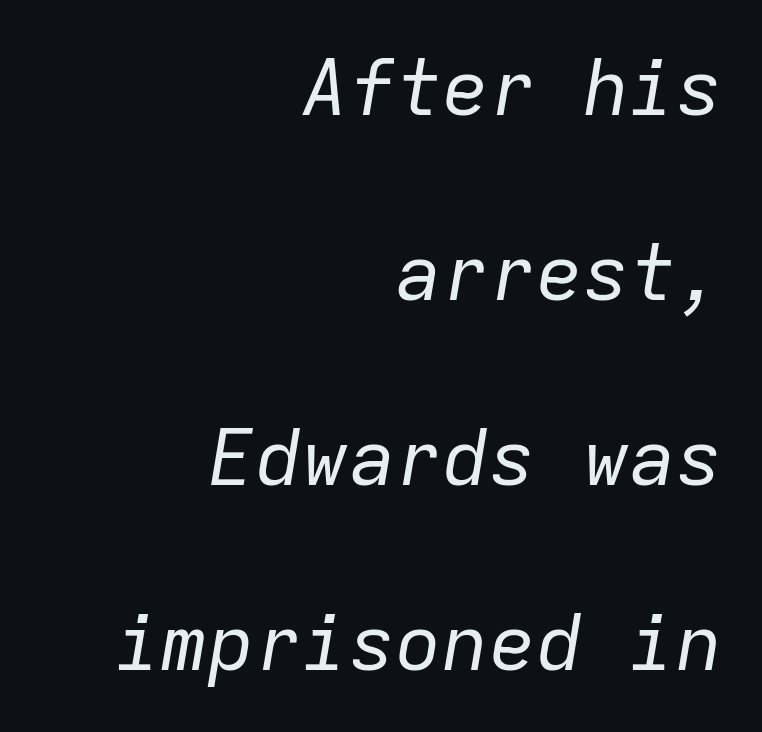
A typesetter would call this monospace, since all characters share one set width. Inter-character spacing is left at the font's built-in metrics. The lines in this sample share a right terminus and differ only in where they begin. Airy leading. Unbolded letterforms with no extra heft.
